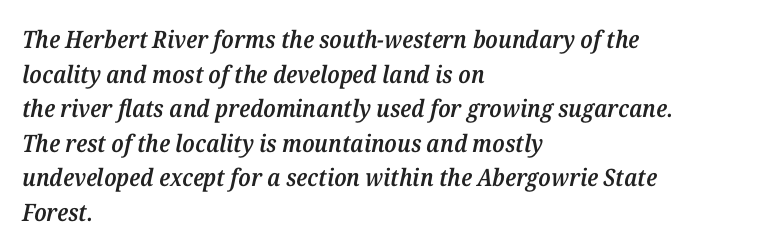
The image shows 24 px text type, italic (leaning right); set left-aligned, normal line spacing (1.44x), normal letter spacing, not underlined.
